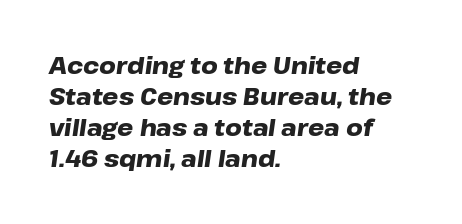
Notice how the stems are inclined rather than vertical — that's the hallmark of italics. The ragged edge is on the right, which tells us the setting is flush left. Descender tails drop into unmarked territory. The glyphs have the mass of a bold cut. Letter spacing: default. Notice how descenders clear the ascenders below comfortably — that's standard leading.
